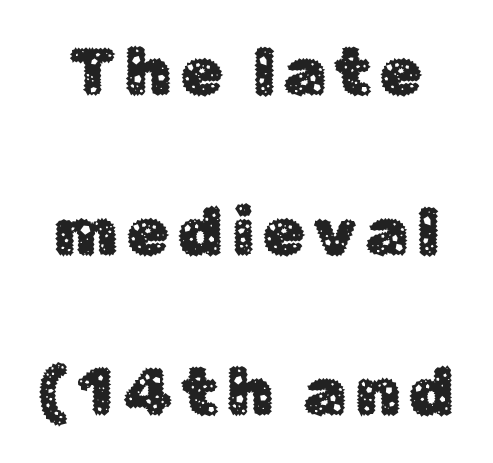
Q: Is the text italic (slanted)? A: No, it is upright.
Q: Is the typeface a serif or a sans-serif typeface? A: Sans-serif.
Q: Is the text underlined? A: No.
Q: Is the spacing between lines tight, normal or loose? A: Loose.
Q: Width (condensed, normal, or wide)? A: Normal.
Q: Stroke contrast? A: Low.
Q: x-height? A: Medium.
Q: Monospaced? A: No.
